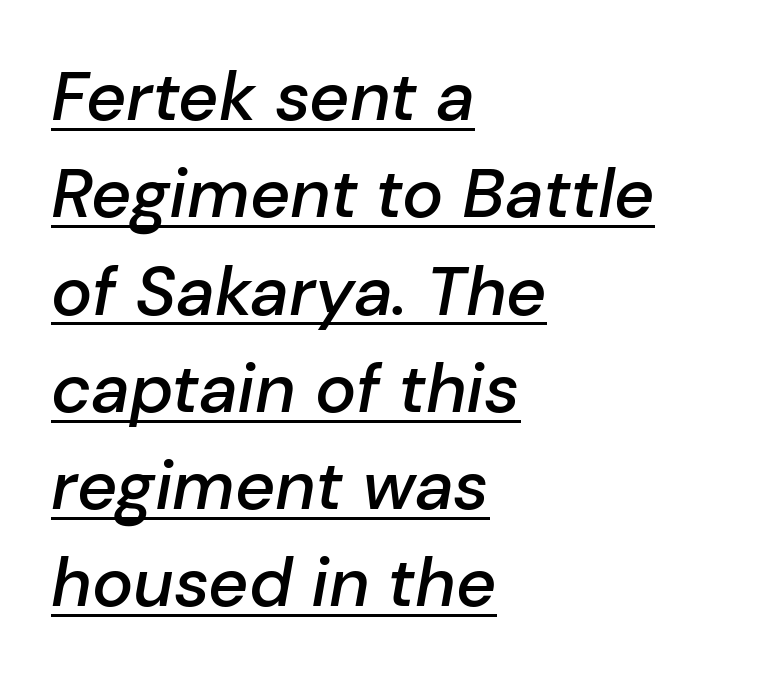
Q: Is the text bold? A: Semi-bold.
Q: Is the text italic (slanted)? A: Yes, it leans right by about 10 degrees.
Q: Is the text underlined? A: Yes.
Q: How is the paragraph aligned? A: Left-aligned.
Q: Is the spacing between letters normal or unusually wide? A: Normal.
Q: Is the spacing between lines tight, normal or loose? A: Normal.
Q: Width (condensed, normal, or wide)? A: Normal.
Q: Stroke contrast? A: Low.
Q: x-height? A: Medium.
Q: Monospaced? A: No.
